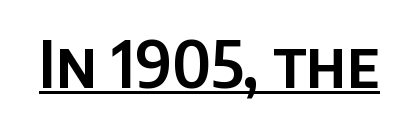
The text was rendered using a sans face with plain stroke endings. Underline: present. Spacing between characters is what you'd get straight out of the box. Tall strokes in this sample are plumb rather than angled. Spacing verdict: proportional, widths tailored to each character.
